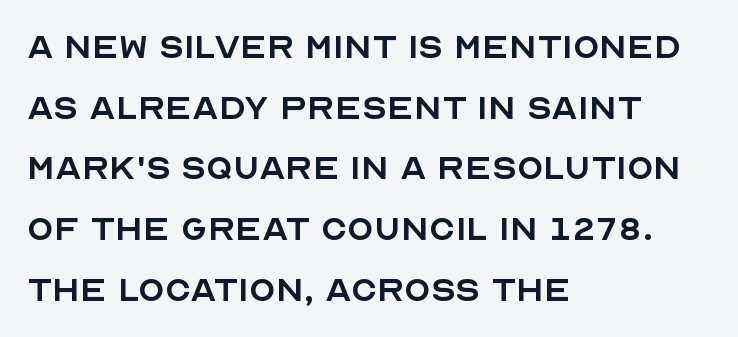
No extra tracking has been applied to these lines. A sans-serif font was chosen for this passage. Do the characters align in a grid? No, the font is proportional. No word sits above an underline. Layout note: lines flush left. A roman cut, with each character standing at attention.
